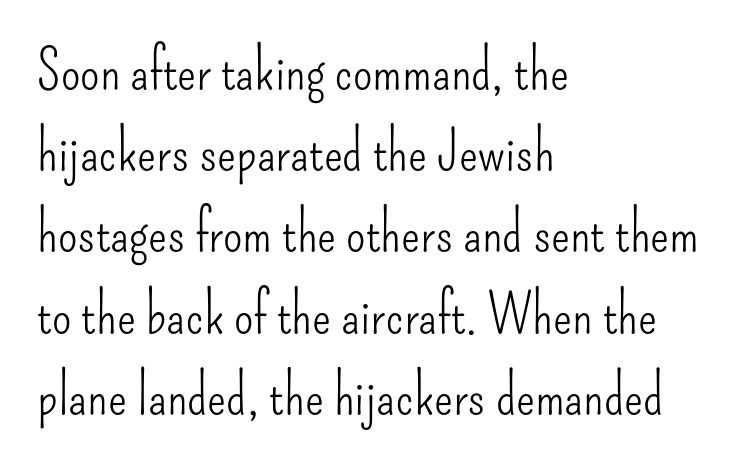
Does extra space separate the letters? No, they use regular spacing. A quiet, ordinary-to-light weight characterises the typeface. This sample keeps an unexceptional amount of space between lines. The characters display no serif detailing; their extremities are plain. This sample has the flowing, uneven cadence of proportional lettering. Quick note: underline off.
